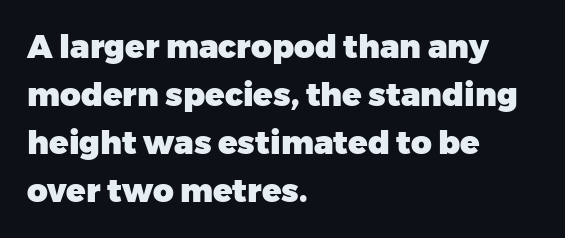
{"serif": "no", "italic": "no", "bold": "yes", "weight": "heavy", "width": "normal", "stroke_contrast": "low", "x_height": "medium", "monospaced": "no", "underline": "no", "align": "left", "line_spacing": "normal", "line_spacing_ratio": 1.5, "letter_spacing": "normal", "letter_spacing_em": 0.0, "glyph_px": 32}
